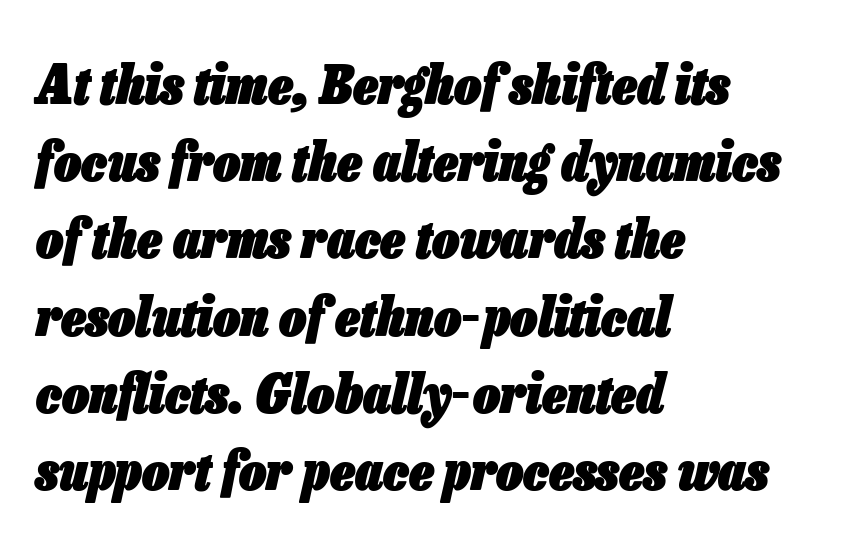
The image shows 54 px heavy, condensed type, italic (leaning right); set left-aligned, normal line spacing (1.43x), normal letter spacing, not underlined; low stroke contrast and a medium x-height.
